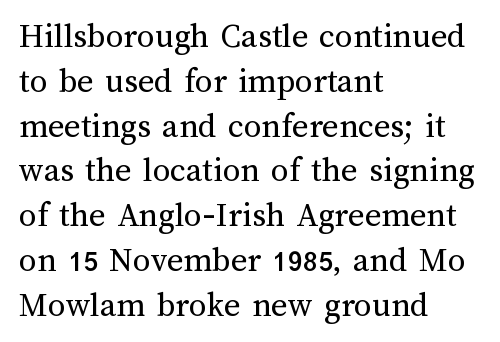
The image shows 35 px regular-weight type, upright; set left-aligned, normal line spacing (1.28x), normal letter spacing, not underlined; medium stroke contrast and a medium x-height.
